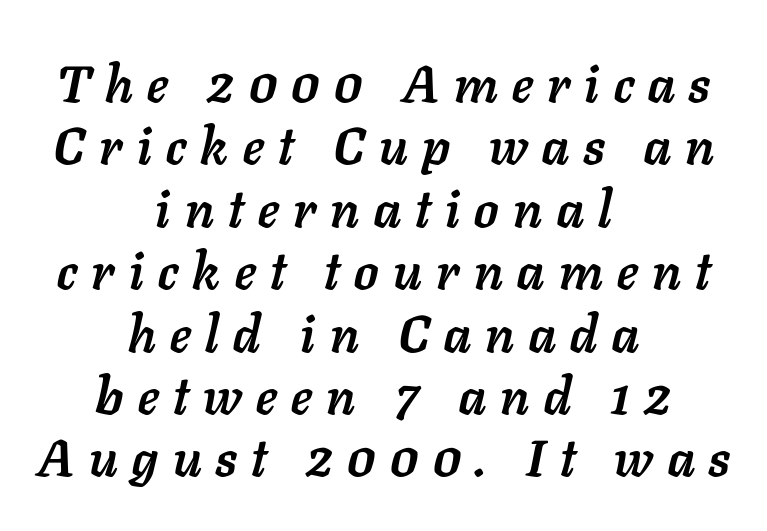
Q: Is the text bold? A: Yes.
Q: Is the text italic (slanted)? A: Yes, it leans right by about 11 degrees.
Q: Is the text underlined? A: No.
Q: How is the paragraph aligned? A: Centered.
Q: Is the spacing between letters normal or unusually wide? A: Unusually wide.
Q: Width (condensed, normal, or wide)? A: Normal.
Q: Stroke contrast? A: Low.
Q: x-height? A: Medium.
Q: Monospaced? A: No.
